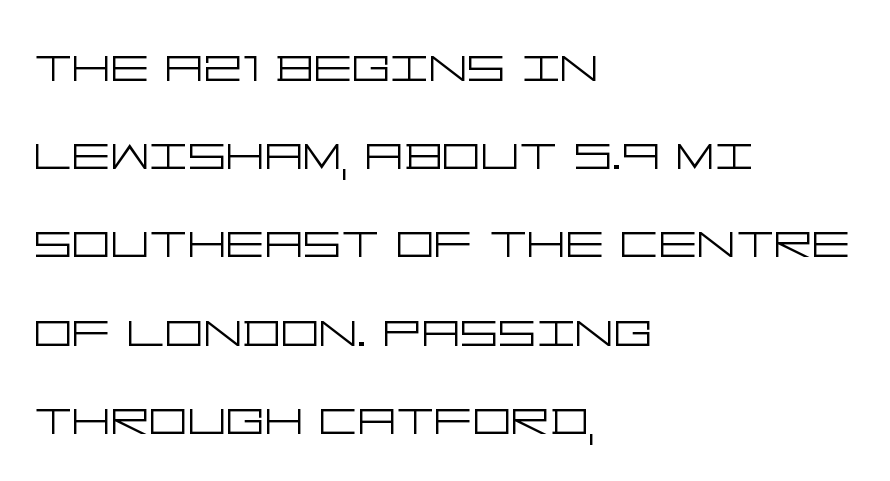
Characters follow at the spacing the type designer built in. All the whitespace from short lines collects on the right. Think standard paragraph weight, or any step lighter than that. Successive baselines arrive at the customary interval. The passage shown is typeset with a sans-serif family. The gap between lines stays unmarked.
